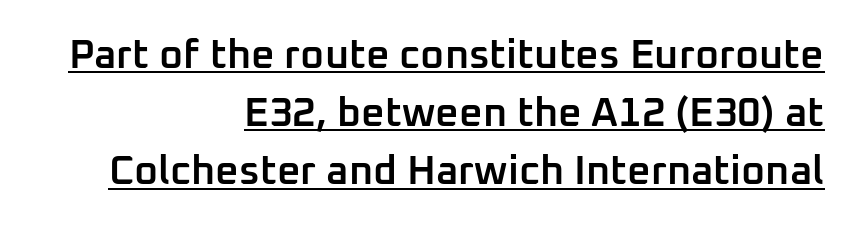
Q: Is the text bold? A: Semi-bold.
Q: Is the text italic (slanted)? A: No, it is upright.
Q: Is the typeface a serif or a sans-serif typeface? A: Sans-serif.
Q: Is the text underlined? A: Yes.
Q: How is the paragraph aligned? A: Right-aligned.
Q: Is the spacing between letters normal or unusually wide? A: Normal.
Q: Is the spacing between lines tight, normal or loose? A: Normal.
Q: Width (condensed, normal, or wide)? A: Normal.
Q: Stroke contrast? A: Low.
Q: x-height? A: Medium.
Q: Monospaced? A: No.
